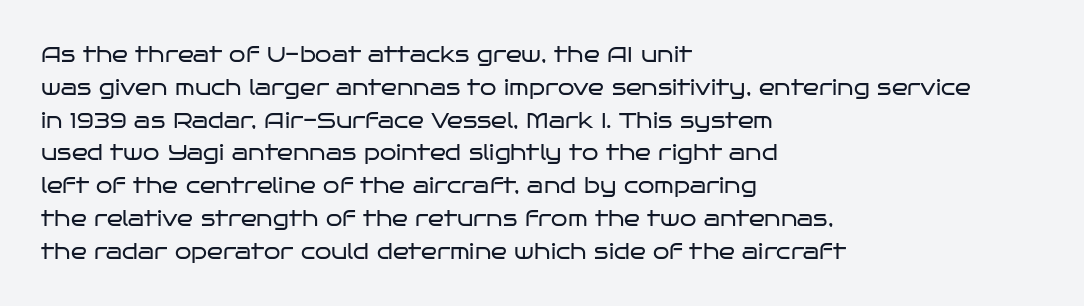
The image shows 21 px text type, upright; set left-aligned, normal line spacing (1.56x), normal letter spacing, not underlined.
